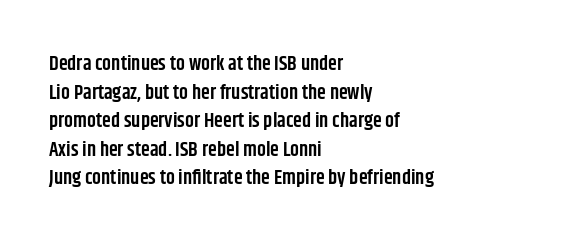
The type sits square on the baseline with zero lean. The lines are quadded left. Is the letter spacing exaggerated? No — it looks like the ordinary default. The designer left line spacing at the default. A bit beefed up — I'd call it semibold rather than bold. Underlining? Definitely not there.
